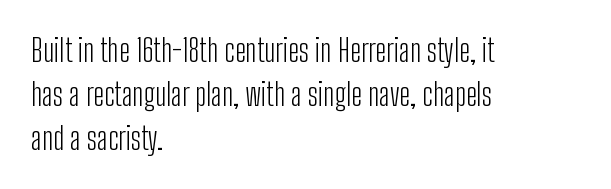
{"serif": "no", "italic": "no", "bold": "no", "weight": "light", "width": "condensed", "stroke_contrast": "low", "x_height": "medium", "monospaced": "no", "underline": "no", "align": "left", "line_spacing": "normal", "line_spacing_ratio": 1.42, "letter_spacing": "normal", "letter_spacing_em": 0.0, "glyph_px": 31}
